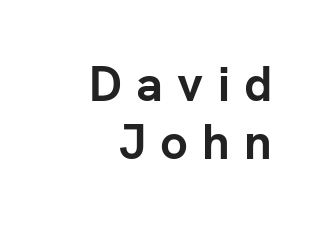
{"serif": "no", "italic": "no", "bold": "yes", "weight": "semibold", "width": "normal", "stroke_contrast": "low", "x_height": "medium", "monospaced": "no", "underline": "no", "align": "right", "line_spacing_ratio": 1.18, "letter_spacing": "wide", "letter_spacing_em": 0.29, "glyph_px": 49}
